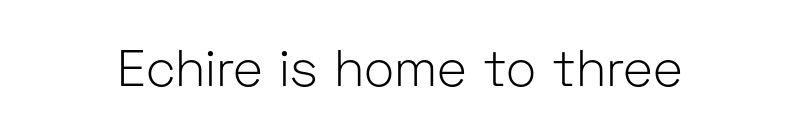
The image shows 51 px light sans-serif type, upright; set normal letter spacing, not underlined; low stroke contrast and a medium x-height.
